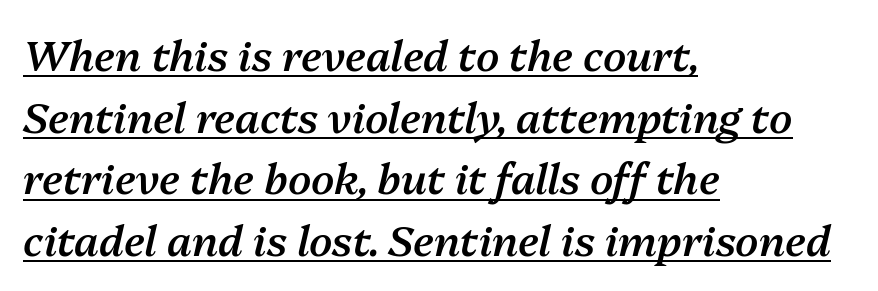
Q: Is the text bold? A: Semi-bold.
Q: Is the text italic (slanted)? A: Yes, it leans right by about 13 degrees.
Q: Is the text underlined? A: Yes.
Q: How is the paragraph aligned? A: Left-aligned.
Q: Is the spacing between letters normal or unusually wide? A: Normal.
Q: Is the spacing between lines tight, normal or loose? A: Normal.
Q: Width (condensed, normal, or wide)? A: Normal.
Q: Stroke contrast? A: Medium.
Q: x-height? A: Medium.
Q: Monospaced? A: No.
